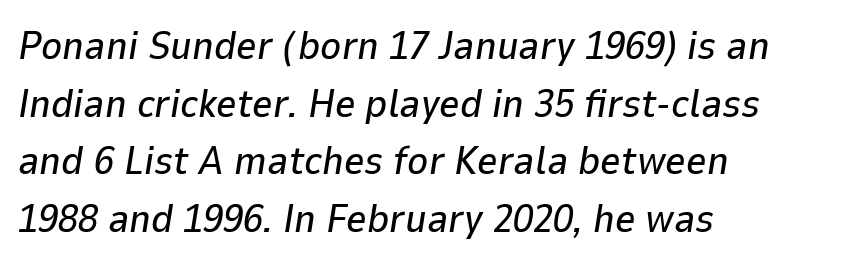
Q: Is the text italic (slanted)? A: Yes, it leans right by about 9 degrees.
Q: Is the text underlined? A: No.
Q: How is the paragraph aligned? A: Left-aligned.
Q: Is the spacing between letters normal or unusually wide? A: Normal.
Q: Is the spacing between lines tight, normal or loose? A: Normal.
Q: Width (condensed, normal, or wide)? A: Normal.
Q: Stroke contrast? A: Low.
Q: x-height? A: Medium.
Q: Monospaced? A: No.
